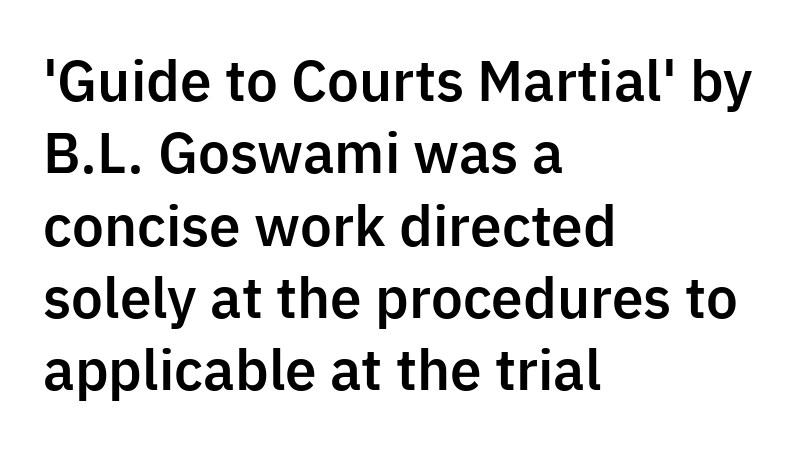
{"serif": "no", "italic": "no", "width": "normal", "stroke_contrast": "low", "x_height": "medium", "monospaced": "no", "underline": "no", "align": "left", "line_spacing": "normal", "line_spacing_ratio": 1.34, "letter_spacing": "normal", "letter_spacing_em": 0.0, "glyph_px": 54}
